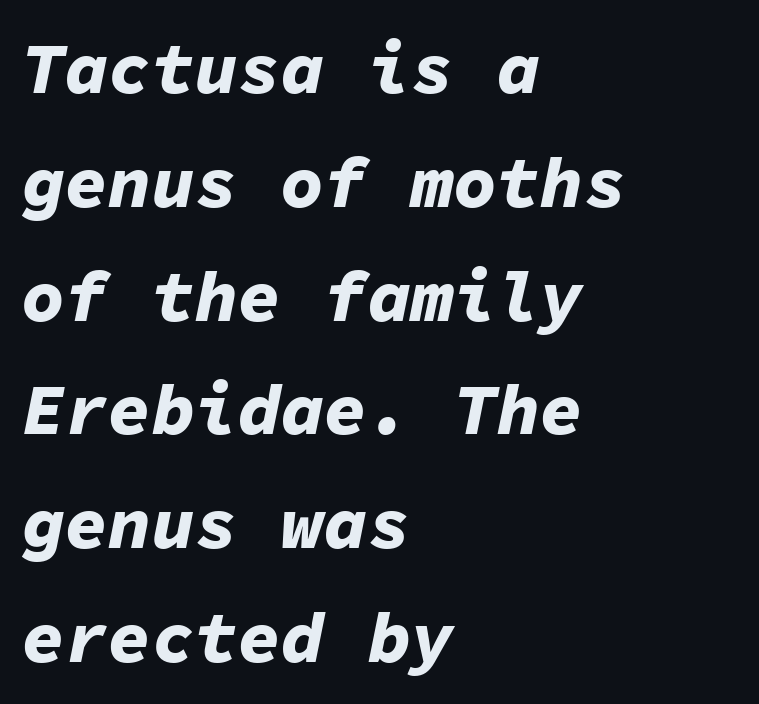
The image shows 72 px bold type, italic (leaning right), monospaced; set left-aligned, normal line spacing (1.58x), normal letter spacing, not underlined; low stroke contrast and a medium x-height.
